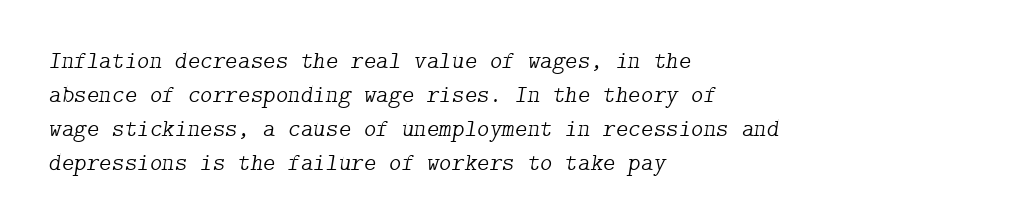
Q: Is the text bold? A: No.
Q: Is the text italic (slanted)? A: Yes, it leans right by about 9 degrees.
Q: Is the text underlined? A: No.
Q: How is the paragraph aligned? A: Left-aligned.
Q: Is the spacing between letters normal or unusually wide? A: Normal.
Q: Is the spacing between lines tight, normal or loose? A: Normal.
